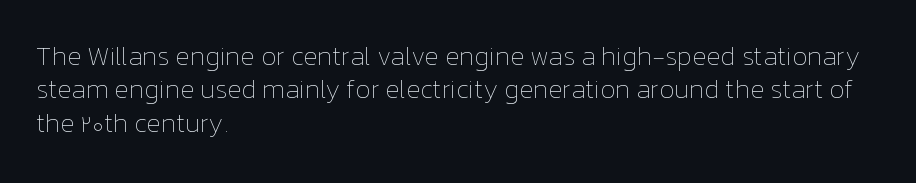
Q: Is the text bold? A: No.
Q: Is the text italic (slanted)? A: No, it is upright.
Q: Is the text underlined? A: No.
Q: How is the paragraph aligned? A: Left-aligned.
Q: Is the spacing between letters normal or unusually wide? A: Normal.
Q: Is the spacing between lines tight, normal or loose? A: Normal.
